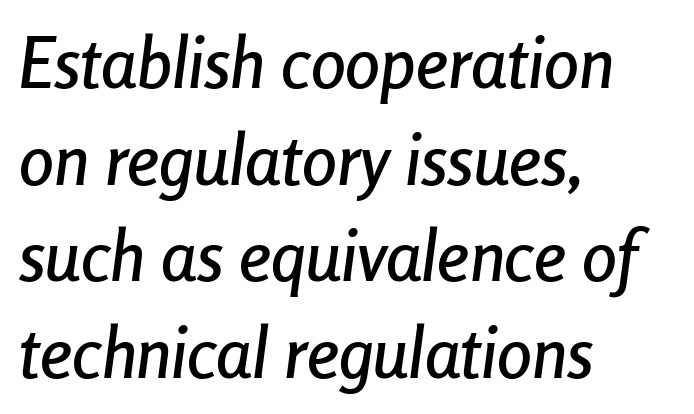
{"italic": "yes", "lean": "right", "slant_degrees": 8, "width": "condensed", "stroke_contrast": "low", "x_height": "medium", "monospaced": "no", "underline": "no", "align": "left", "line_spacing": "normal", "line_spacing_ratio": 1.38, "letter_spacing": "normal", "letter_spacing_em": 0.0, "glyph_px": 70}
